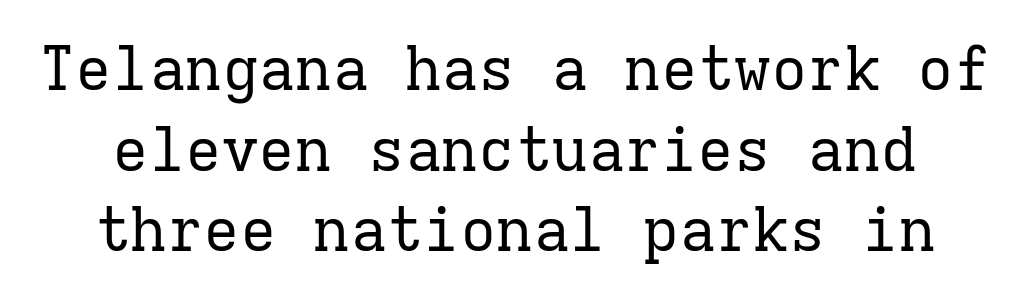
{"serif": "yes", "italic": "no", "bold": "no", "weight": "regular", "width": "normal", "stroke_contrast": "low", "x_height": "medium", "monospaced": "yes", "underline": "no", "line_spacing": "normal", "line_spacing_ratio": 1.32, "letter_spacing": "normal", "letter_spacing_em": 0.0, "glyph_px": 61}
